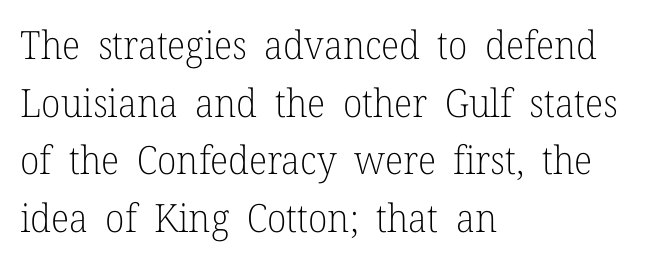
The image shows 39 px light serif type, upright; set left-aligned, normal line spacing (1.48x), normal letter spacing, not underlined; low stroke contrast and a medium x-height.
